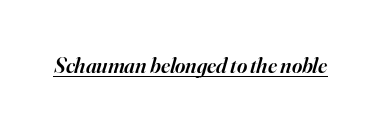
The image shows 22 px text type, italic (leaning right); set normal letter spacing, underlined.
